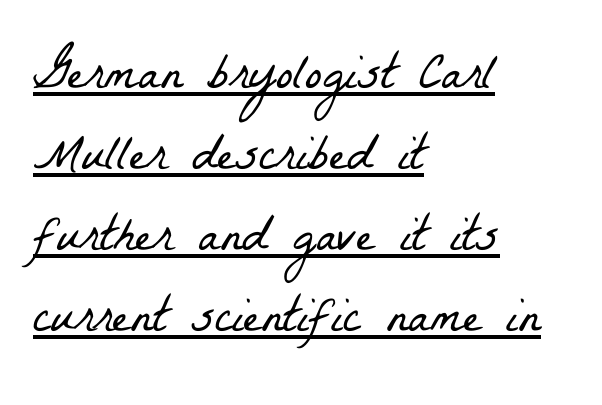
The image shows 51 px light, condensed serif type; set left-aligned, normal line spacing (1.59x), normal letter spacing, underlined; low stroke contrast and a medium x-height.
